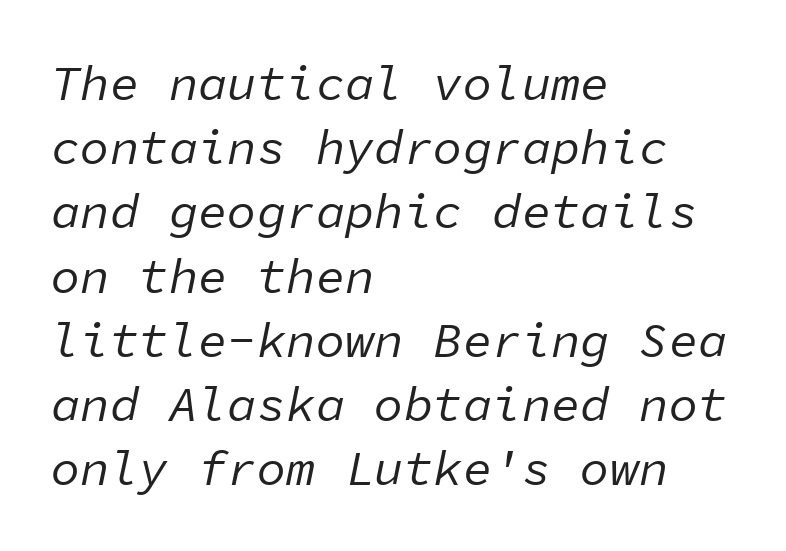
{"italic": "yes", "lean": "right", "slant_degrees": 11, "bold": "no", "weight": "regular", "width": "normal", "stroke_contrast": "low", "x_height": "medium", "monospaced": "yes", "underline": "no", "align": "left", "line_spacing": "normal", "line_spacing_ratio": 1.31, "letter_spacing": "normal", "letter_spacing_em": 0.0, "glyph_px": 49}
